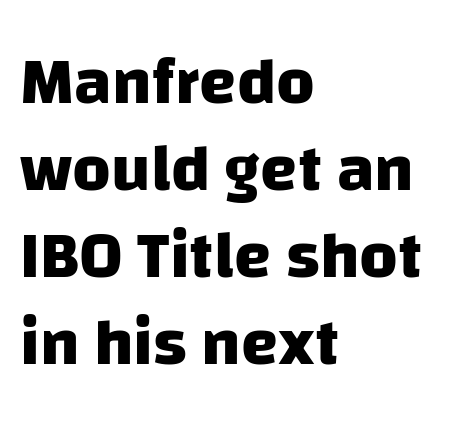
The image shows 67 px heavy sans-serif type; set left-aligned, normal line spacing (1.3x), normal letter spacing, not underlined; low stroke contrast and a large x-height.
